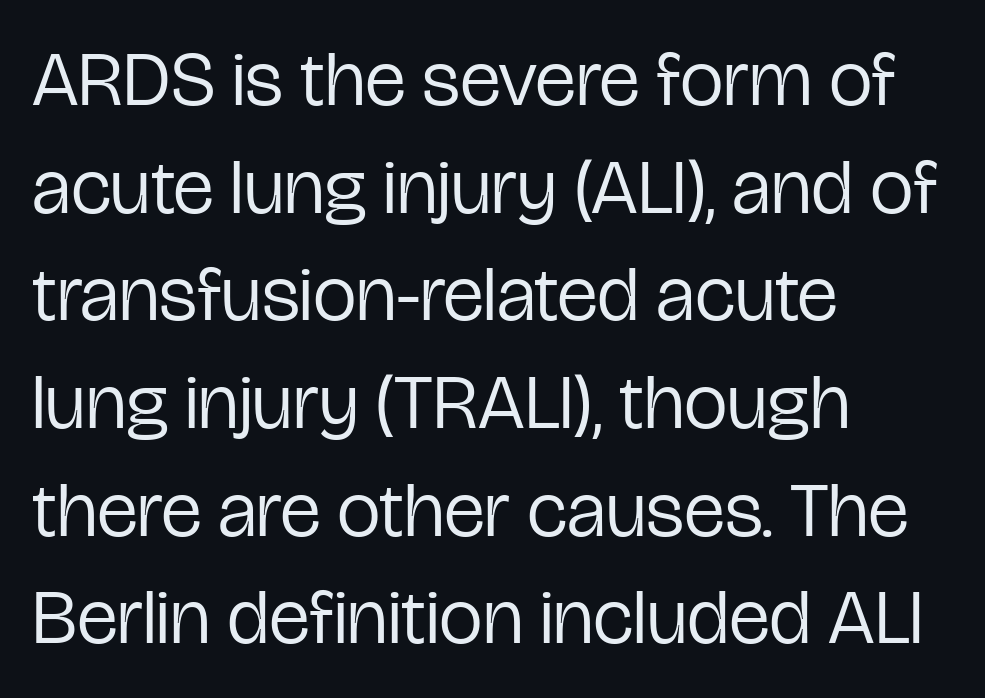
The image shows 78 px regular-weight, condensed sans-serif type, upright; set left-aligned, normal line spacing (1.38x), normal letter spacing, not underlined; low stroke contrast and a medium x-height.
